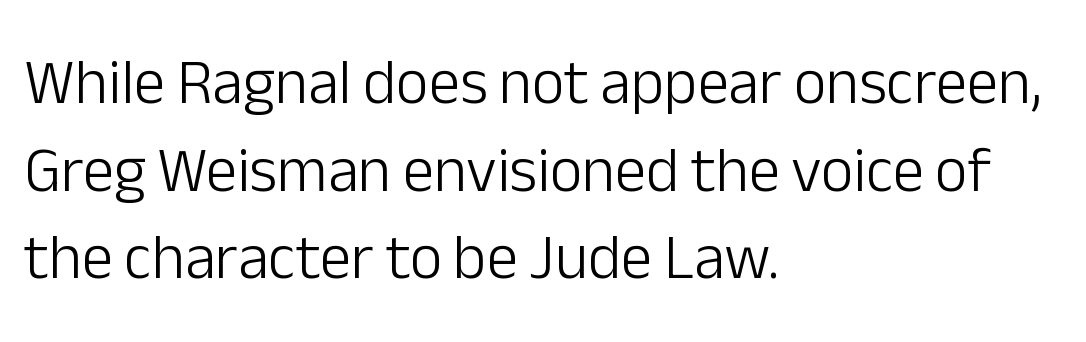
{"serif": "no", "italic": "no", "bold": "no", "weight": "light", "width": "normal", "stroke_contrast": "low", "x_height": "medium", "monospaced": "no", "underline": "no", "align": "left", "line_spacing": "normal", "line_spacing_ratio": 1.39, "letter_spacing": "normal", "letter_spacing_em": 0.0, "glyph_px": 63}
